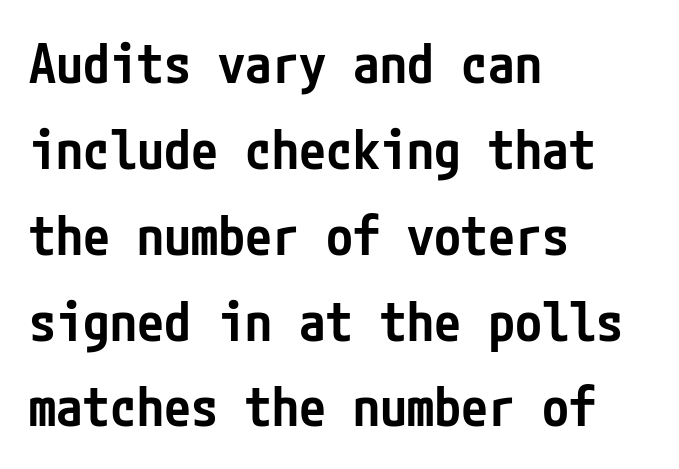
{"serif": "no", "italic": "no", "bold": "semi", "weight": "semibold", "width": "condensed", "stroke_contrast": "low", "x_height": "medium", "underline": "no", "align": "left", "line_spacing": "normal", "line_spacing_ratio": 1.59, "letter_spacing": "normal", "letter_spacing_em": 0.0, "glyph_px": 54}
